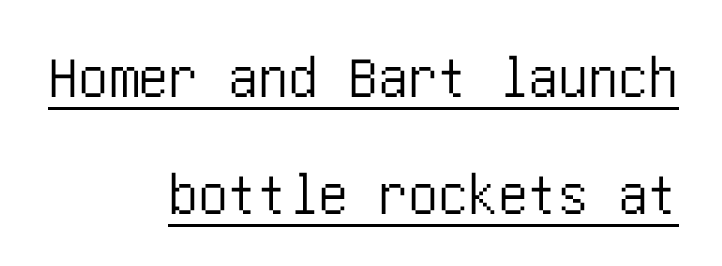
The axis of the letterforms is exactly vertical. Standard letterfit; no display-style spreading of the glyphs. This is sans-serif lettering, the kind often seen on screens and signage. Underline: present. The lines are spread far apart with generous leading. This rendering uses right alignment, leaving the left contour irregular.
